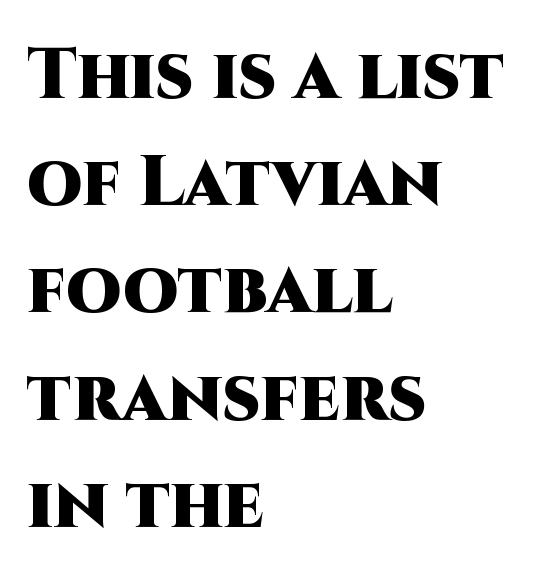
Any mark beneath the type? The region is blank. Leading: standard. Students, note that the glyphs here touch the page at normal intervals. Weight: bold. The rendering uses natural spacing where letterforms have individual widths. Designer's note — italics off, roman on.
